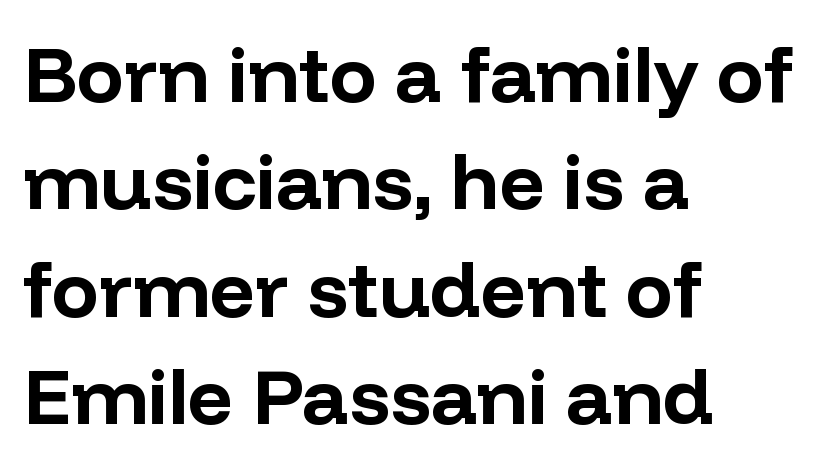
Q: Is the text bold? A: Yes.
Q: Is the text italic (slanted)? A: No, it is upright.
Q: Is the typeface a serif or a sans-serif typeface? A: Sans-serif.
Q: Is the text underlined? A: No.
Q: How is the paragraph aligned? A: Left-aligned.
Q: Is the spacing between letters normal or unusually wide? A: Normal.
Q: Is the spacing between lines tight, normal or loose? A: Normal.
Q: Width (condensed, normal, or wide)? A: Normal.
Q: Stroke contrast? A: Low.
Q: x-height? A: Medium.
Q: Monospaced? A: No.
